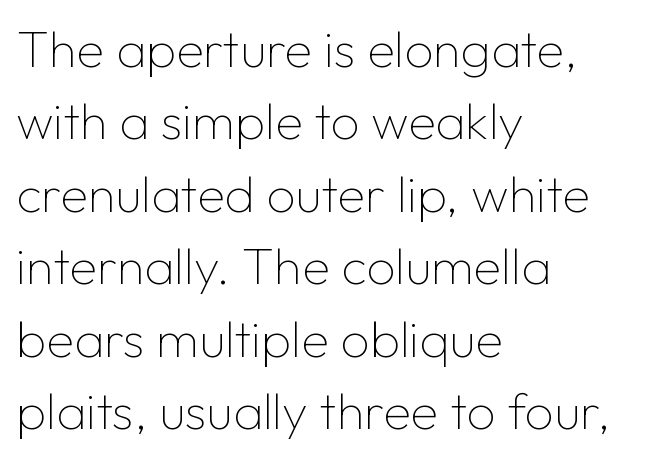
The image shows 51 px thin sans-serif type, upright; set left-aligned, normal line spacing (1.42x), normal letter spacing, not underlined; low stroke contrast and a medium x-height.
